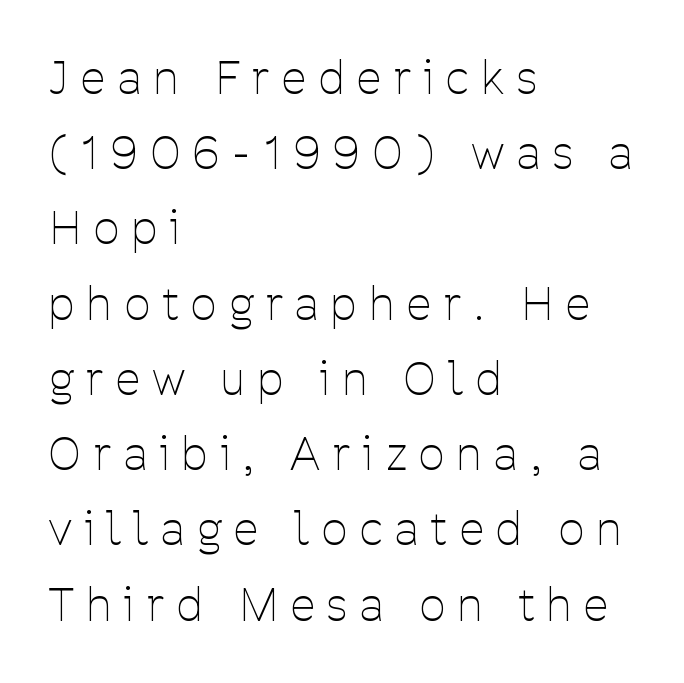
The image shows 44 px thin, condensed sans-serif type, upright; set left-aligned, line spacing 1.71x, unusually wide letter spacing (+0.3 em), not underlined; low stroke contrast and a medium x-height.
